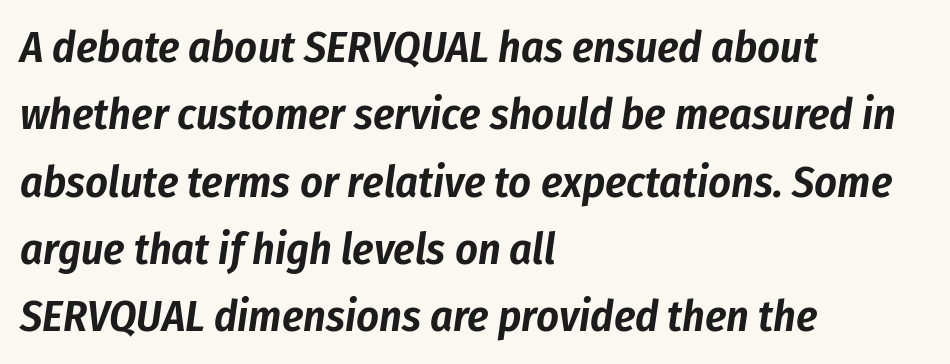
{"italic": "yes", "lean": "right", "slant_degrees": 8, "width": "condensed", "stroke_contrast": "low", "x_height": "medium", "monospaced": "no", "underline": "no", "align": "left", "line_spacing": "normal", "line_spacing_ratio": 1.53, "letter_spacing": "normal", "letter_spacing_em": 0.0, "glyph_px": 44}
